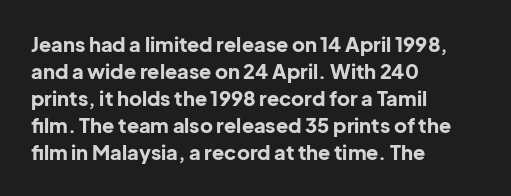
Q: Is the text bold? A: Yes.
Q: Is the text italic (slanted)? A: No, it is upright.
Q: Is the text underlined? A: No.
Q: How is the paragraph aligned? A: Left-aligned.
Q: Is the spacing between letters normal or unusually wide? A: Normal.
Q: Is the spacing between lines tight, normal or loose? A: Normal.
